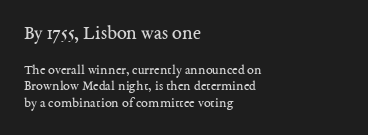
The image shows 20 px text type, upright; set left-aligned, line spacing 1.16x, normal letter spacing, not underlined; the first (top) block is 1.43x larger.
